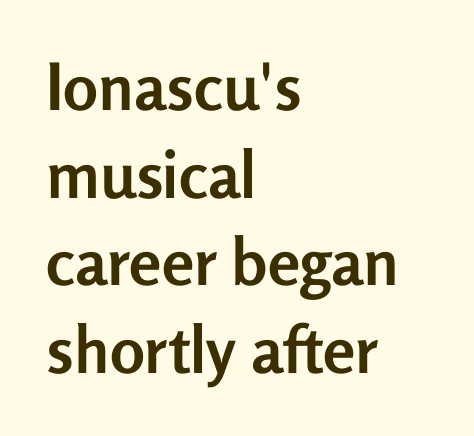
{"serif": "no", "italic": "no", "bold": "yes", "weight": "semibold", "width": "normal", "stroke_contrast": "low", "x_height": "medium", "monospaced": "no", "underline": "no", "align": "left", "line_spacing": "normal", "line_spacing_ratio": 1.35, "letter_spacing": "normal", "letter_spacing_em": 0.0, "glyph_px": 65}
